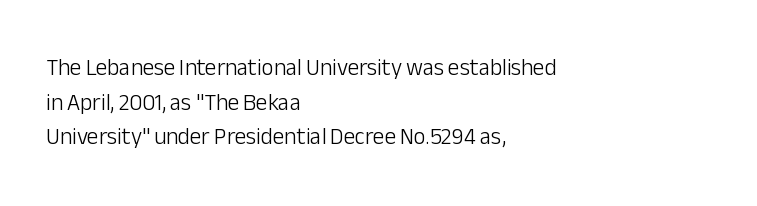
The image shows 23 px text type, upright; set left-aligned, normal line spacing (1.51x), normal letter spacing, not underlined.
